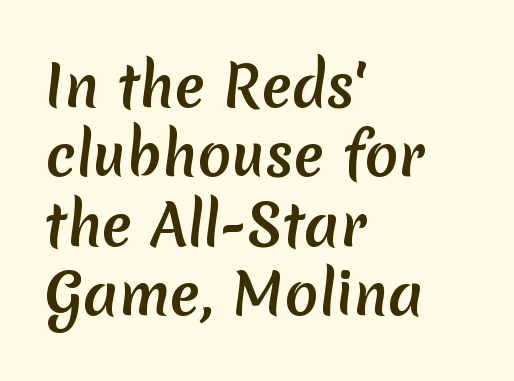
The image shows 56 px semibold sans-serif type; set left-aligned, line spacing 1.24x, normal letter spacing, not underlined; low stroke contrast and a medium x-height.
